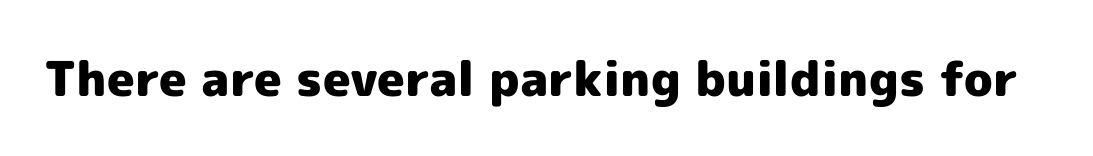
The image shows 48 px heavy sans-serif type, upright; set normal letter spacing, not underlined; a medium x-height.
